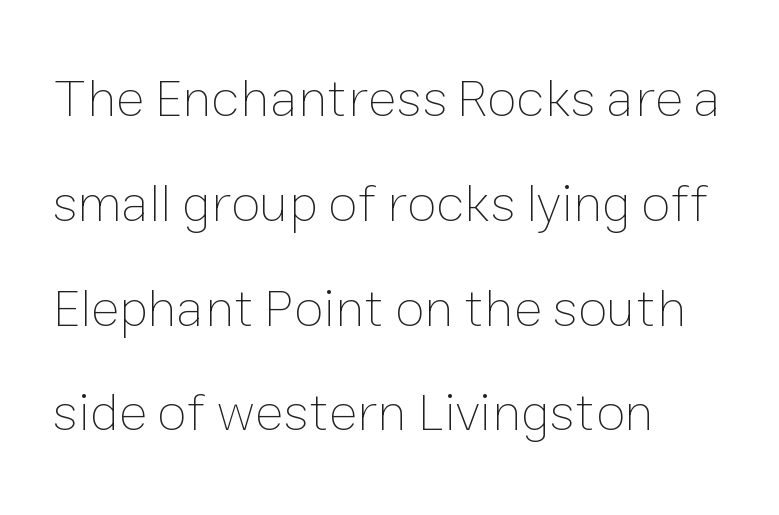
The image shows 54 px thin type, upright; set left-aligned, loose line spacing (1.94x), normal letter spacing, not underlined; low stroke contrast and a medium x-height.
